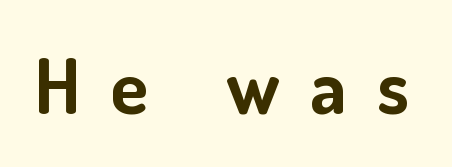
A typesetter would label this face a sans. The area under the type is left untouched. Look at the stroke-to-counter ratio: heavy, a bold. The face used here is proportionally spaced, like ordinary book or web type. This is roman type, the default non-slanted kind.
